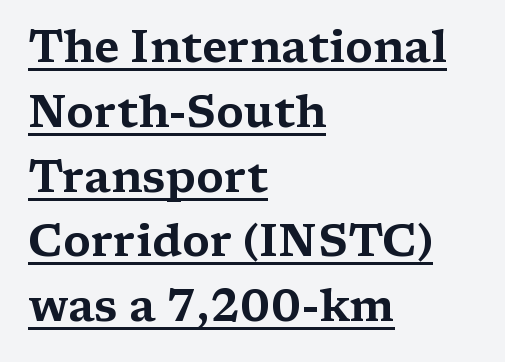
Q: Is the text italic (slanted)? A: No, it is upright.
Q: Is the typeface a serif or a sans-serif typeface? A: Serif.
Q: Is the text underlined? A: Yes.
Q: How is the paragraph aligned? A: Left-aligned.
Q: Is the spacing between letters normal or unusually wide? A: Normal.
Q: Is the spacing between lines tight, normal or loose? A: Normal.
Q: Width (condensed, normal, or wide)? A: Wide.
Q: Stroke contrast? A: Medium.
Q: x-height? A: Medium.
Q: Monospaced? A: No.
